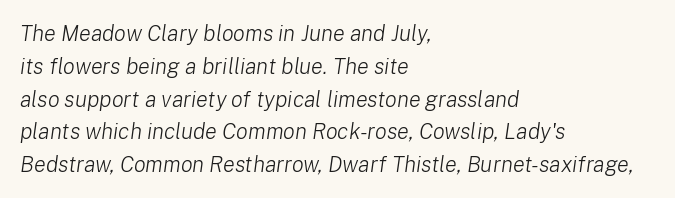
The image shows 22 px text type, italic (leaning right); set left-aligned, normal line spacing (1.49x), normal letter spacing, not underlined.
